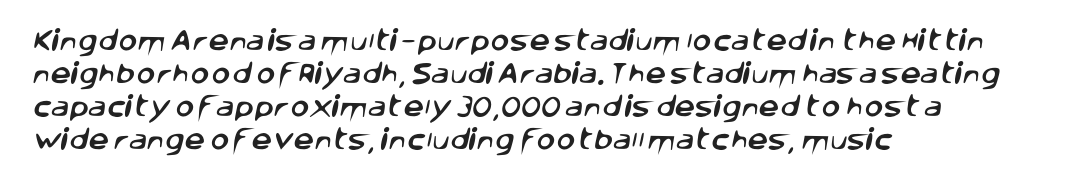
Q: Is the text underlined? A: No.
Q: How is the paragraph aligned? A: Left-aligned.
Q: Is the spacing between letters normal or unusually wide? A: Normal.
Q: Is the spacing between lines tight, normal or loose? A: Normal.
